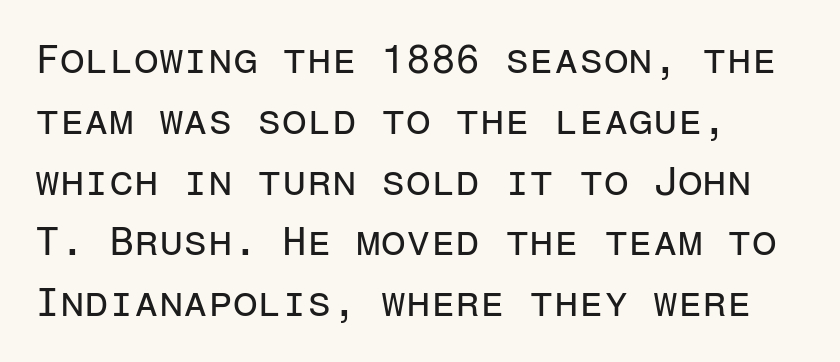
{"serif": "no", "italic": "no", "bold": "no", "weight": "regular", "width": "normal", "stroke_contrast": "low", "x_height": "medium", "monospaced": "yes", "underline": "no", "align": "left", "line_spacing": "normal", "line_spacing_ratio": 1.52, "letter_spacing": "normal", "letter_spacing_em": 0.0, "glyph_px": 40}
